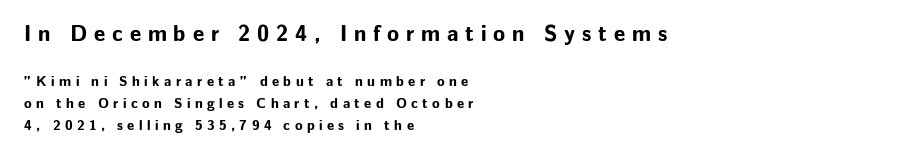
{"italic": "no", "bold": "yes", "underline": "no", "align": "left", "line_spacing": "normal", "line_spacing_ratio": 1.54, "letter_spacing": "wide", "letter_spacing_em": 0.31, "larger_block": "first", "size_ratio": 1.57, "glyph_px": 22}
